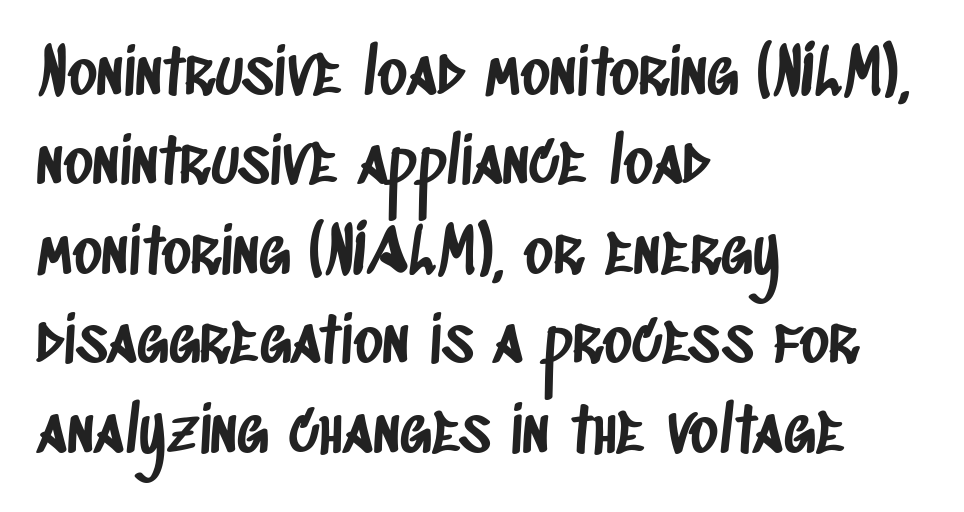
The image shows 63 px condensed sans-serif type; set left-aligned, normal line spacing (1.42x), normal letter spacing, not underlined; low stroke contrast and a large x-height.
